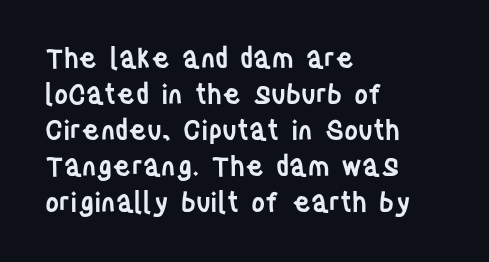
{"italic": "no", "bold": "semi", "underline": "no", "align": "left", "line_spacing": "normal", "line_spacing_ratio": 1.33, "letter_spacing": "normal", "letter_spacing_em": 0.0, "glyph_px": 27}
